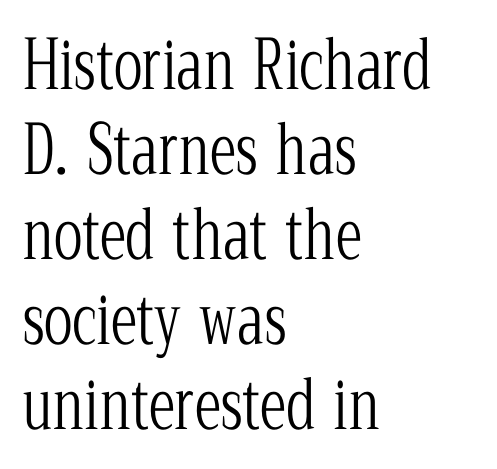
The image shows 67 px light, condensed serif type, upright; set left-aligned, normal line spacing (1.27x), normal letter spacing, not underlined; low stroke contrast and a medium x-height.
